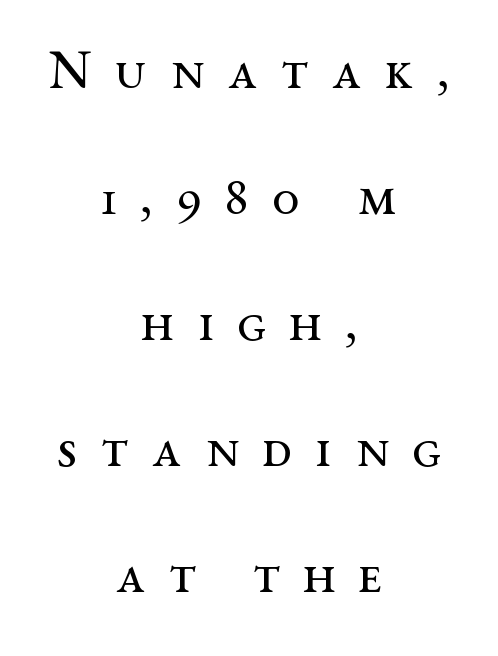
The image shows 55 px regular-weight, wide serif type, upright; set centered, loose line spacing (2.29x), unusually wide letter spacing (+0.42 em), not underlined; medium stroke contrast and a medium x-height.
